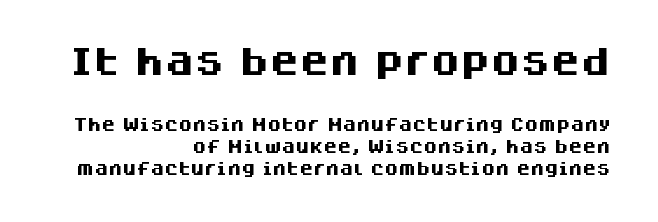
The image shows 30 px heavy sans-serif type, upright; set right-aligned, normal line spacing (1.55x), normal letter spacing, not underlined; the first (top) block is 2.14x larger; medium stroke contrast and a large x-height.
